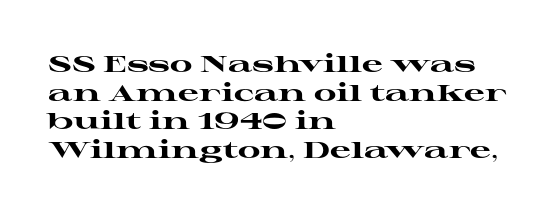
The image shows 23 px bold type, upright; set left-aligned, normal line spacing (1.25x), normal letter spacing, not underlined.
